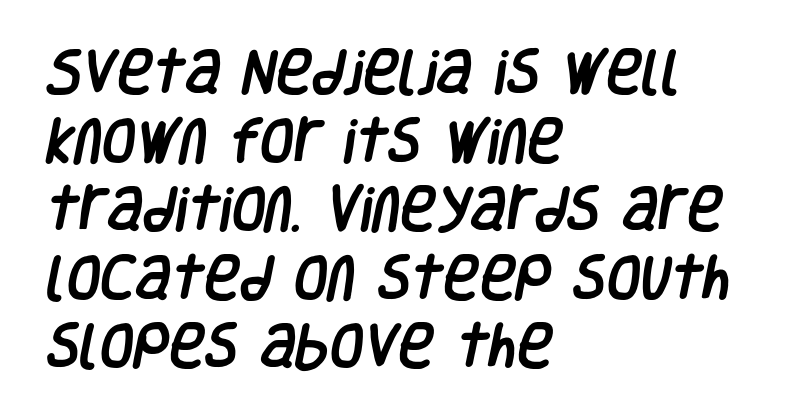
{"serif": "no", "width": "condensed", "stroke_contrast": "low", "x_height": "large", "monospaced": "no", "underline": "no", "align": "left", "line_spacing": "normal", "line_spacing_ratio": 1.4, "letter_spacing": "normal", "letter_spacing_em": 0.0, "glyph_px": 49}
